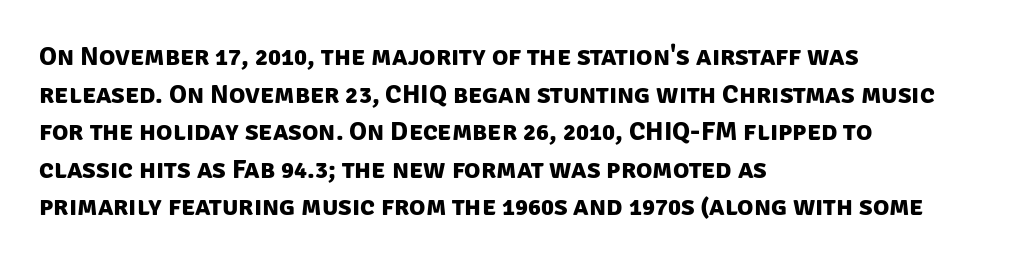
{"bold": "yes", "underline": "no", "align": "left", "line_spacing": "normal", "line_spacing_ratio": 1.39, "letter_spacing": "normal", "letter_spacing_em": 0.0, "glyph_px": 27}
